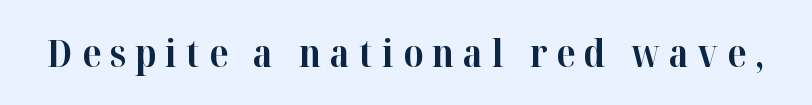
A full-strength bold gives these letters their thick strokes. Rule under the text: the space is simply empty. The font's upright variant was chosen for this text. Someone cranked the tracking dial way up on this one.
